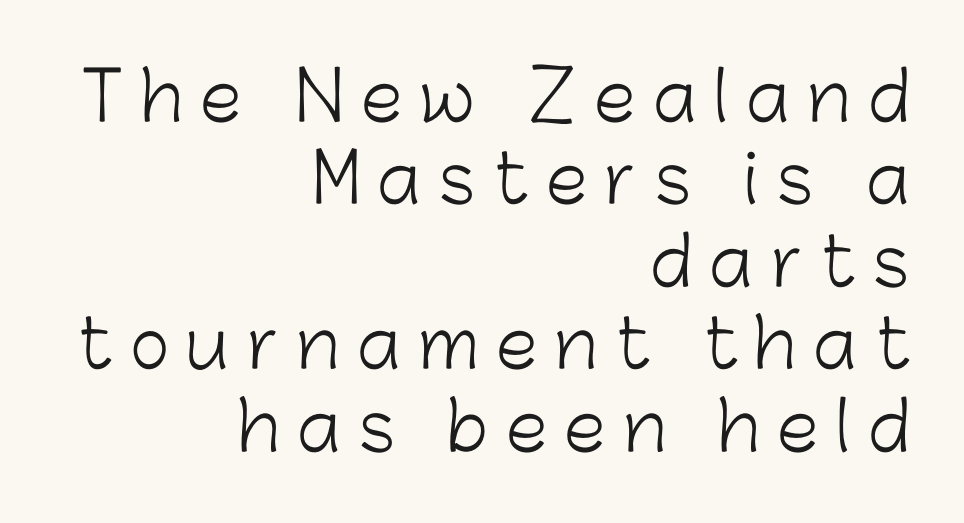
Q: Is the text bold? A: No.
Q: Is the text italic (slanted)? A: No, it is upright.
Q: Is the typeface a serif or a sans-serif typeface? A: Sans-serif.
Q: Is the text underlined? A: No.
Q: How is the paragraph aligned? A: Right-aligned.
Q: Is the spacing between letters normal or unusually wide? A: Unusually wide.
Q: Width (condensed, normal, or wide)? A: Normal.
Q: Stroke contrast? A: Low.
Q: x-height? A: Medium.
Q: Monospaced? A: No.
